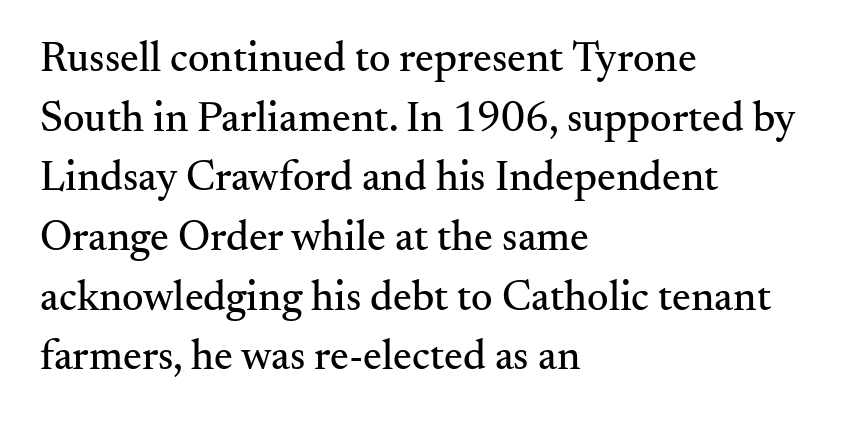
{"serif": "yes", "italic": "no", "width": "normal", "stroke_contrast": "medium", "x_height": "small", "monospaced": "no", "underline": "no", "align": "left", "line_spacing": "normal", "line_spacing_ratio": 1.42, "letter_spacing": "normal", "letter_spacing_em": 0.0, "glyph_px": 42}
